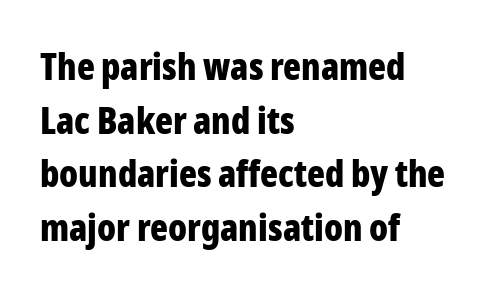
Which margin do the lines hug? The left one — the right edge is uneven. Unlike italic type, these characters show no tilt at all. The space between consecutive lines is moderate. Observe the ordinary spacing: letters are neighbours, not strangers. These lines are rendered in a variable-pitch font. The text was rendered using a sans face with plain stroke endings.
